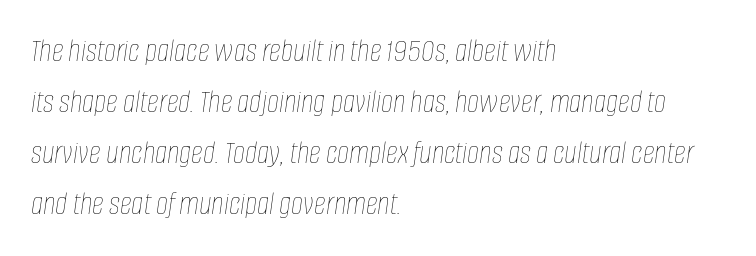
Looking at the ascenders, they clearly lean. A typesetter would call this leading conventional body-copy spacing. Rule under the text: the space is simply empty. The letterforms sit at book weight or below. These lines are rendered in a variable-pitch font. Which margin do the lines hug? The left one — the right edge is uneven.
